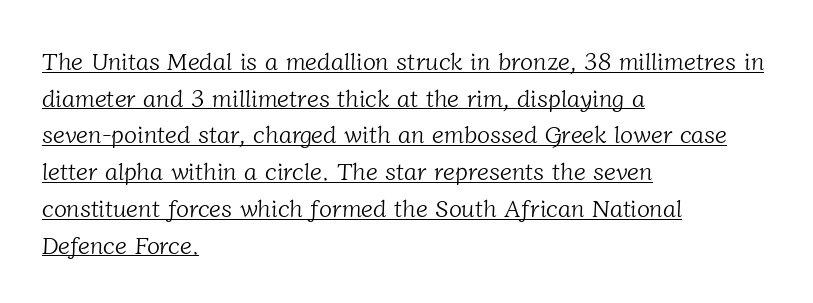
The image shows 24 px text type; set left-aligned, normal line spacing (1.53x), normal letter spacing, underlined.
